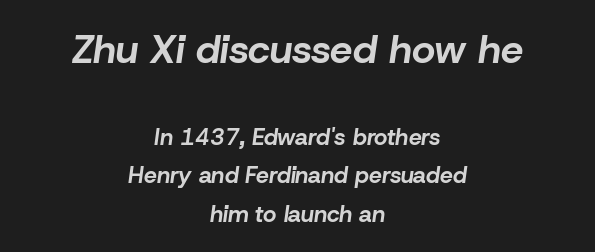
The image shows 40 px bold type, italic (leaning right); set centered, normal line spacing (1.67x), normal letter spacing, not underlined; the first (top) block is 1.74x larger; low stroke contrast and a medium x-height.
